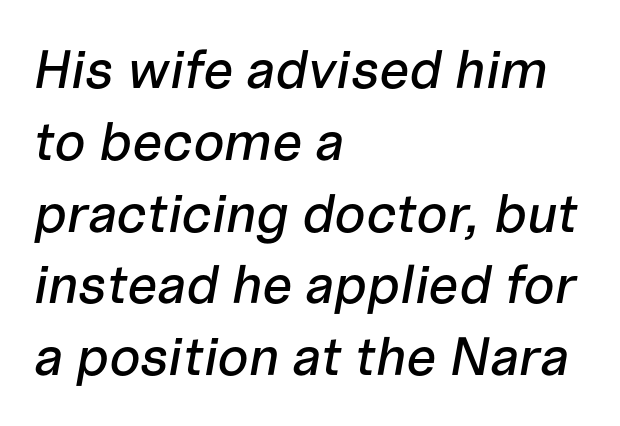
{"italic": "yes", "lean": "right", "slant_degrees": 10, "width": "normal", "stroke_contrast": "low", "x_height": "medium", "monospaced": "no", "underline": "no", "align": "left", "line_spacing": "normal", "line_spacing_ratio": 1.33, "letter_spacing": "normal", "letter_spacing_em": 0.0, "glyph_px": 54}
